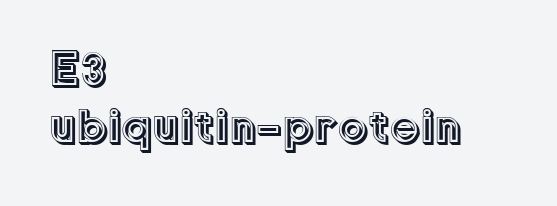
The image shows 48 px text type, upright; set left-aligned, line spacing 1.19x, normal letter spacing, not underlined; a medium x-height.
